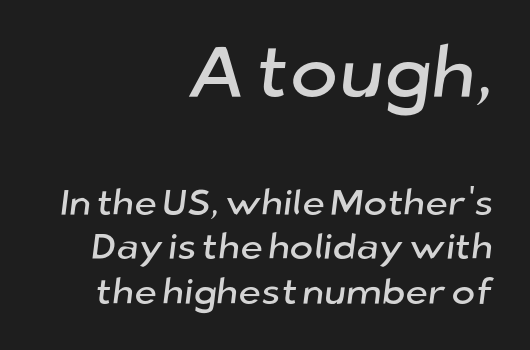
{"serif": "no", "width": "normal", "stroke_contrast": "low", "x_height": "medium", "monospaced": "no", "underline": "no", "align": "right", "line_spacing_ratio": 1.23, "letter_spacing": "normal", "letter_spacing_em": 0.0, "larger_block": "first", "size_ratio": 2.03, "glyph_px": 73}
